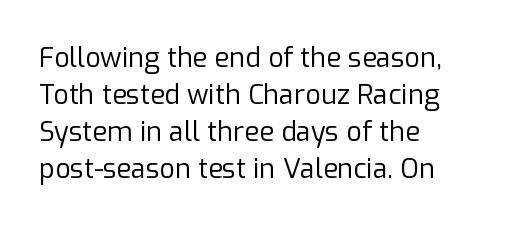
Q: Is the text bold? A: No.
Q: Is the text italic (slanted)? A: No, it is upright.
Q: Is the text underlined? A: No.
Q: How is the paragraph aligned? A: Left-aligned.
Q: Is the spacing between letters normal or unusually wide? A: Normal.
Q: Is the spacing between lines tight, normal or loose? A: Normal.
